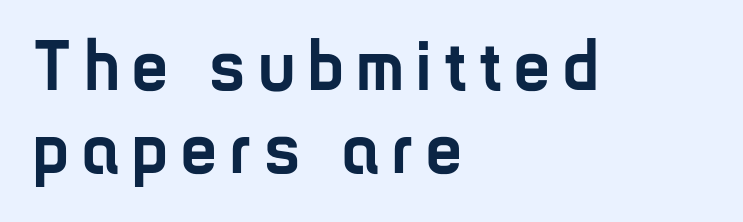
Each letter's strokes conclude bluntly, with no projecting serifs. The characters look thick and weighty, a clear bold. This sample has the flowing, uneven cadence of proportional lettering. Has an underline been added? It has not. This sample uses an upright cut, with every glyph sitting square on the baseline.
